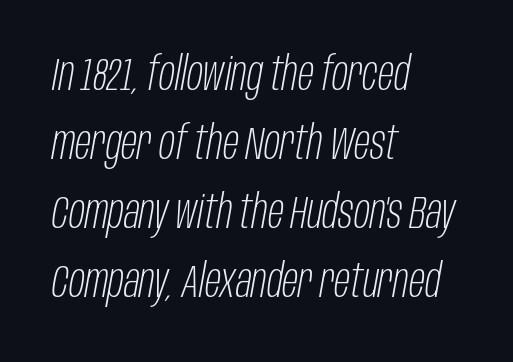
{"italic": "yes", "lean": "right", "slant_degrees": 10, "bold": "no", "weight": "light", "width": "condensed", "stroke_contrast": "low", "x_height": "large", "monospaced": "no", "underline": "no", "align": "left", "line_spacing": "normal", "line_spacing_ratio": 1.47, "letter_spacing": "normal", "letter_spacing_em": 0.0, "glyph_px": 47}
